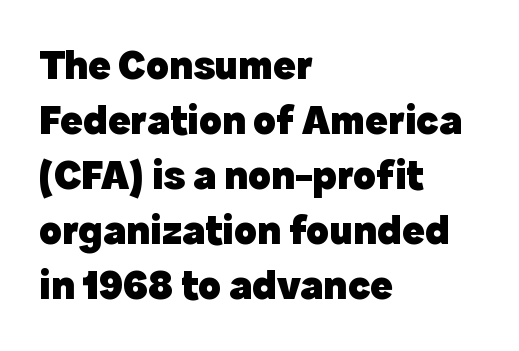
Q: Is the text bold? A: Yes.
Q: Is the text italic (slanted)? A: No, it is upright.
Q: Is the typeface a serif or a sans-serif typeface? A: Sans-serif.
Q: Is the text underlined? A: No.
Q: How is the paragraph aligned? A: Left-aligned.
Q: Is the spacing between letters normal or unusually wide? A: Normal.
Q: Is the spacing between lines tight, normal or loose? A: Normal.
Q: Width (condensed, normal, or wide)? A: Normal.
Q: x-height? A: Medium.
Q: Monospaced? A: No.
